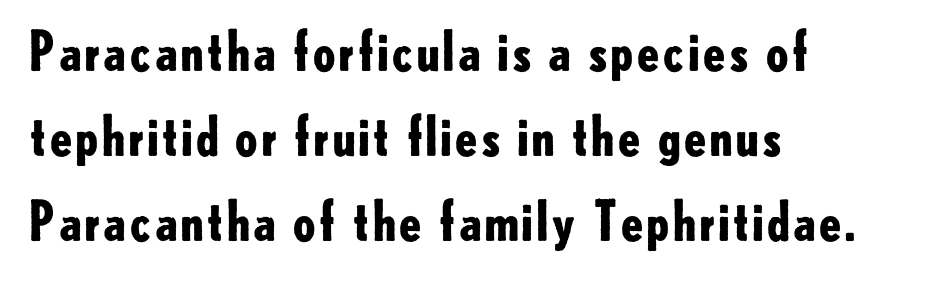
The letters advance in unequal steps, a hallmark of proportional type. Leftover space on each line is placed entirely after the last word. Whoever set this chose a conventional vertical rhythm. Underlining? Definitely not there.
